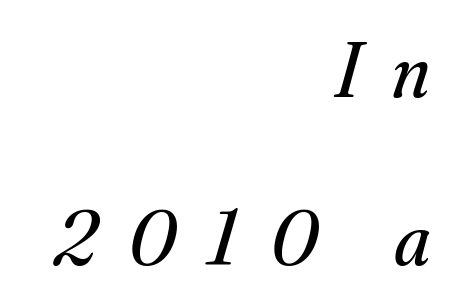
Underline: absent. In terms of posture, this sample is oblique. The passage is arranged like a letterhead date or caption credit — flush right. A typesetter would call this heavily tracked-out type. Unlike a clean sans, this face finishes its strokes with serifs. Honestly, the rows look like they've been pulled way apart.
